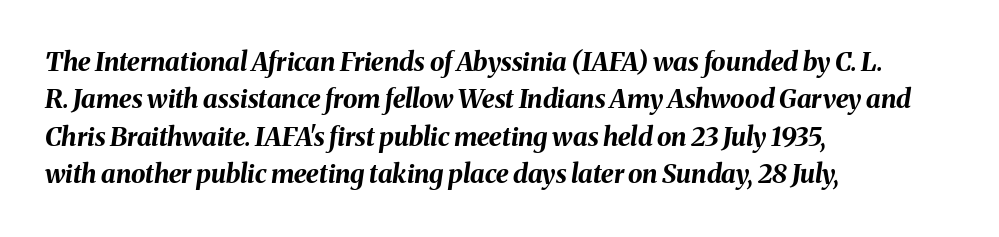
Q: Is the text bold? A: Yes.
Q: Is the text italic (slanted)? A: Yes, it leans right by about 8 degrees.
Q: Is the text underlined? A: No.
Q: How is the paragraph aligned? A: Left-aligned.
Q: Is the spacing between letters normal or unusually wide? A: Normal.
Q: Is the spacing between lines tight, normal or loose? A: Normal.
